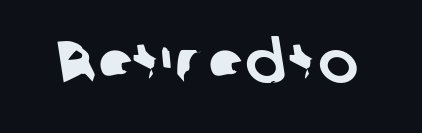
Q: Is the typeface a serif or a sans-serif typeface? A: Sans-serif.
Q: Is the text underlined? A: No.
Q: Is the spacing between letters normal or unusually wide? A: Normal.
Q: Width (condensed, normal, or wide)? A: Normal.
Q: Stroke contrast? A: Low.
Q: x-height? A: Medium.
Q: Monospaced? A: No.
